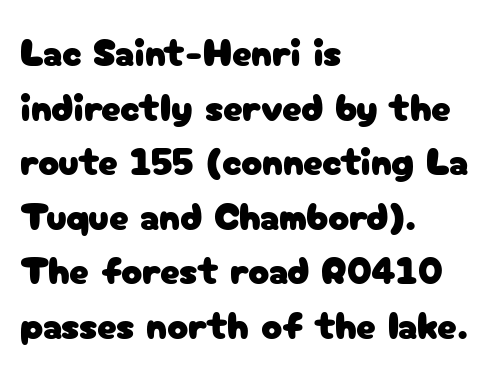
The image shows 39 px sans-serif type, upright; set left-aligned, normal line spacing (1.4x), normal letter spacing, not underlined; low stroke contrast and a medium x-height.
